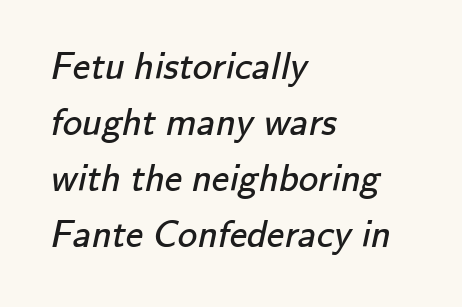
Vertical spacing — default. Do the characters align in a grid? No, the font is proportional. Left-aligned paragraph, ragged on the right. The gaps between neighbouring characters are ordinary and unremarkable. The baseline area is clear.
